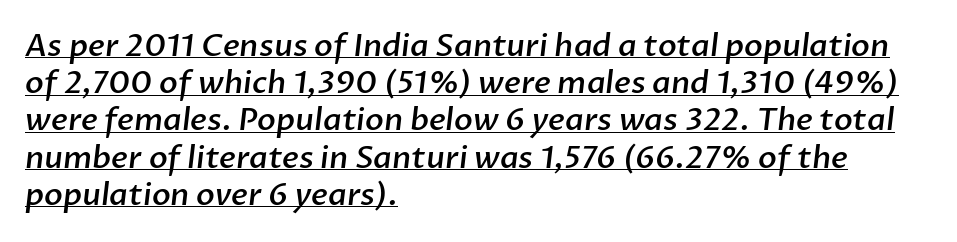
{"serif": "no", "bold": "semi", "weight": "semibold", "width": "normal", "stroke_contrast": "low", "x_height": "medium", "monospaced": "no", "underline": "yes", "align": "left", "line_spacing_ratio": 1.2, "letter_spacing": "normal", "letter_spacing_em": 0.0, "glyph_px": 31}
